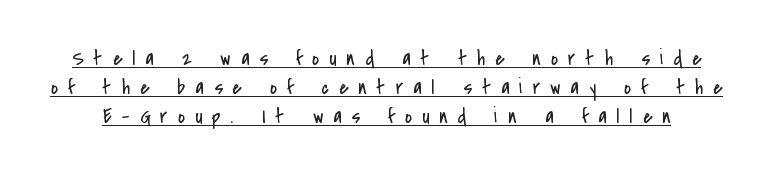
The image shows 21 px text type, upright; set normal line spacing (1.38x), unusually wide letter spacing (+0.48 em), underlined.
